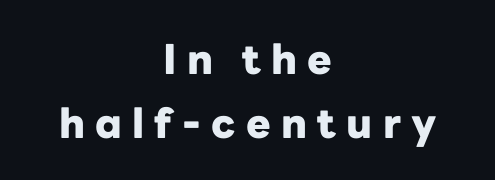
Q: Is the text bold? A: Yes.
Q: Is the text italic (slanted)? A: No, it is upright.
Q: Is the typeface a serif or a sans-serif typeface? A: Sans-serif.
Q: Is the text underlined? A: No.
Q: How is the paragraph aligned? A: Centered.
Q: Is the spacing between letters normal or unusually wide? A: Unusually wide.
Q: Is the spacing between lines tight, normal or loose? A: Normal.
Q: Width (condensed, normal, or wide)? A: Normal.
Q: Stroke contrast? A: Low.
Q: x-height? A: Medium.
Q: Monospaced? A: No.
